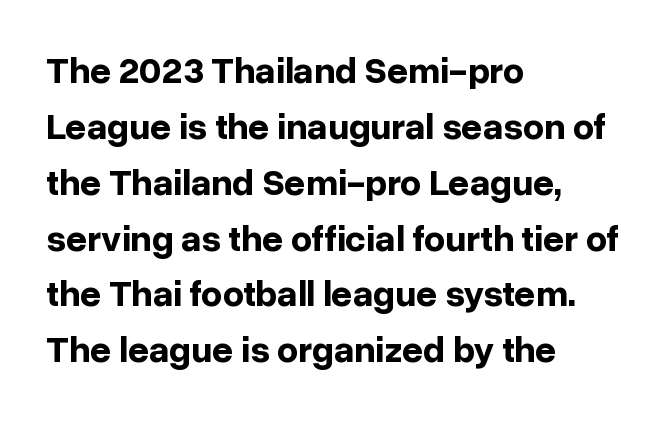
Q: Is the text bold? A: Yes.
Q: Is the text italic (slanted)? A: No, it is upright.
Q: Is the typeface a serif or a sans-serif typeface? A: Sans-serif.
Q: Is the text underlined? A: No.
Q: How is the paragraph aligned? A: Left-aligned.
Q: Is the spacing between letters normal or unusually wide? A: Normal.
Q: Is the spacing between lines tight, normal or loose? A: Normal.
Q: Width (condensed, normal, or wide)? A: Normal.
Q: Stroke contrast? A: Low.
Q: x-height? A: Medium.
Q: Monospaced? A: No.
